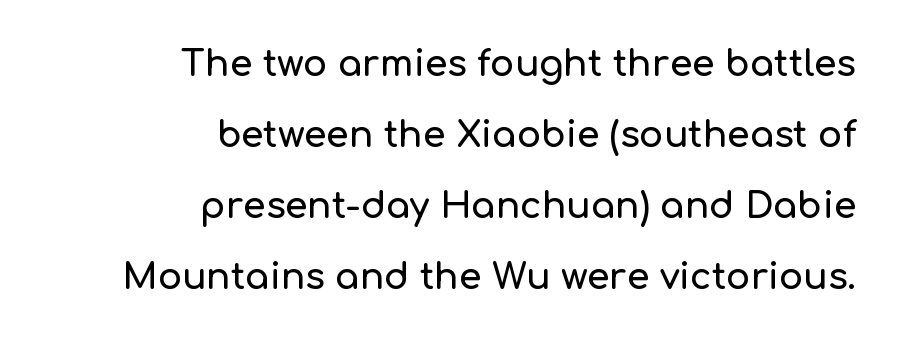
{"serif": "no", "italic": "no", "width": "normal", "stroke_contrast": "low", "x_height": "medium", "monospaced": "no", "underline": "no", "align": "right", "line_spacing": "loose", "line_spacing_ratio": 1.97, "letter_spacing": "normal", "letter_spacing_em": 0.0, "glyph_px": 36}
